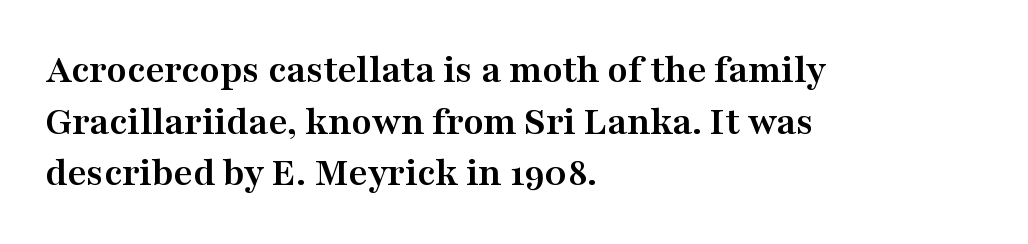
Q: Is the text bold? A: Yes.
Q: Is the text italic (slanted)? A: No, it is upright.
Q: Is the typeface a serif or a sans-serif typeface? A: Serif.
Q: Is the text underlined? A: No.
Q: How is the paragraph aligned? A: Left-aligned.
Q: Is the spacing between letters normal or unusually wide? A: Normal.
Q: Is the spacing between lines tight, normal or loose? A: Normal.
Q: Width (condensed, normal, or wide)? A: Wide.
Q: Stroke contrast? A: Medium.
Q: x-height? A: Medium.
Q: Monospaced? A: No.
